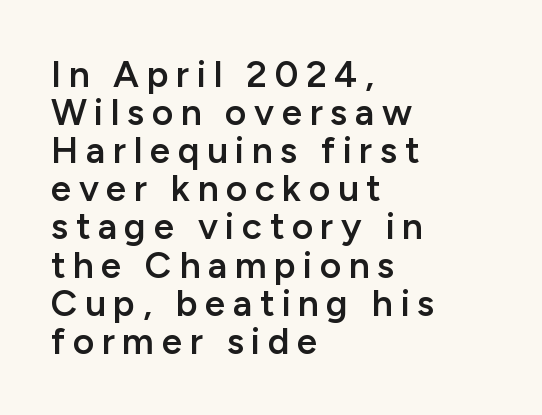
Q: Is the text bold? A: Semi-bold.
Q: Is the text italic (slanted)? A: No, it is upright.
Q: Is the typeface a serif or a sans-serif typeface? A: Sans-serif.
Q: Is the text underlined? A: No.
Q: How is the paragraph aligned? A: Left-aligned.
Q: Is the spacing between letters normal or unusually wide? A: Unusually wide.
Q: Is the spacing between lines tight, normal or loose? A: Tight.
Q: Width (condensed, normal, or wide)? A: Normal.
Q: Stroke contrast? A: Low.
Q: x-height? A: Medium.
Q: Monospaced? A: No.
